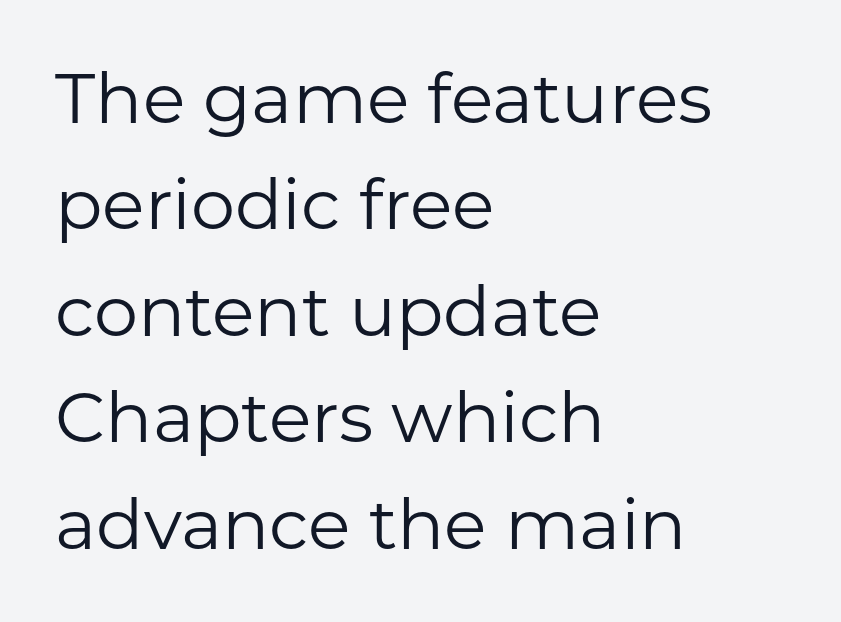
The image shows 70 px regular-weight sans-serif type, upright; set left-aligned, normal line spacing (1.52x), normal letter spacing, not underlined; low stroke contrast and a medium x-height.
